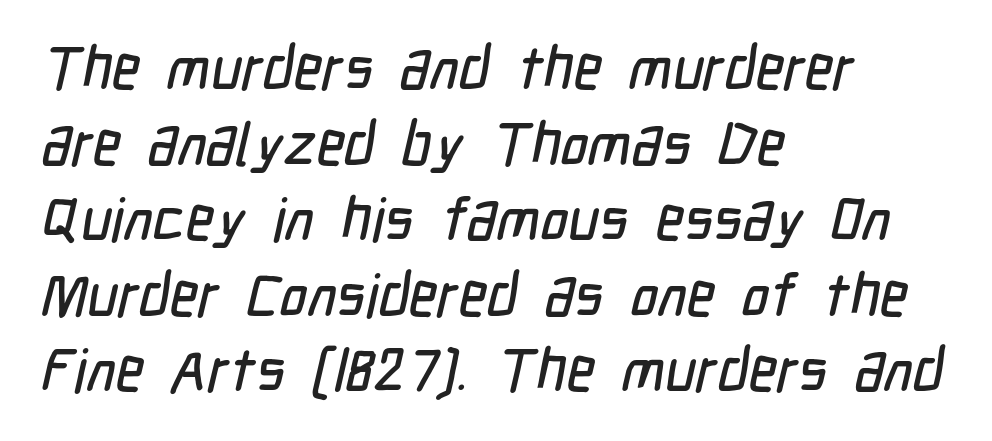
{"serif": "no", "width": "condensed", "stroke_contrast": "low", "x_height": "medium", "monospaced": "no", "underline": "no", "align": "left", "line_spacing": "normal", "line_spacing_ratio": 1.26, "letter_spacing": "normal", "letter_spacing_em": 0.0, "glyph_px": 60}
